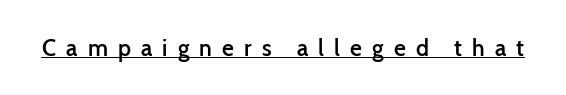
The image shows 23 px text type, upright; set unusually wide letter spacing (+0.44 em), underlined.
